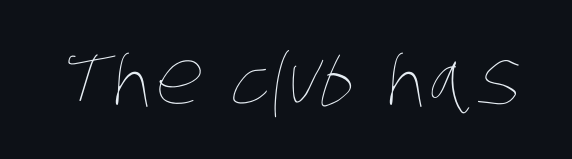
{"bold": "no", "weight": "thin", "width": "condensed", "stroke_contrast": "low", "x_height": "large", "monospaced": "no", "underline": "no", "letter_spacing": "normal", "letter_spacing_em": 0.0, "glyph_px": 74}
